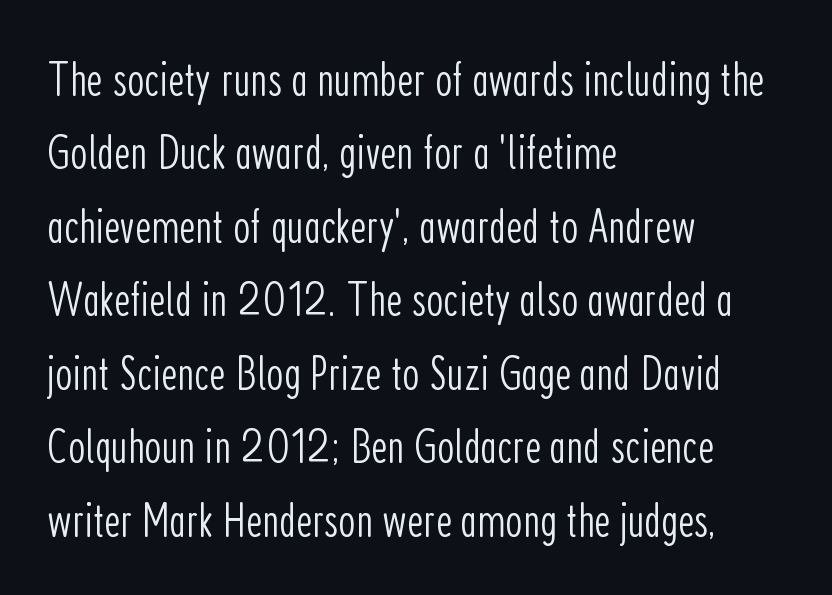
Left-aligned paragraph, ragged on the right. Clear beneath every line of the passage. The type is set solid horizontally, with unmodified tracking. The space between consecutive lines is moderate. It's the straight-up-and-down kind of type.
